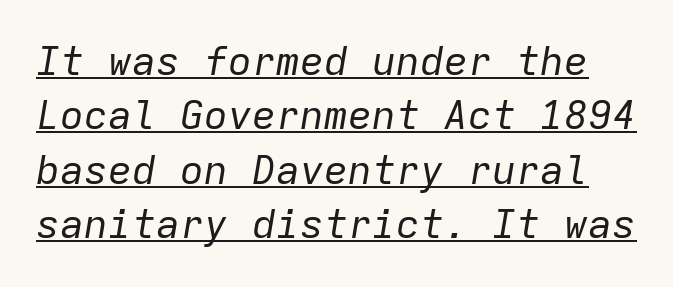
Q: Is the text bold? A: No.
Q: Is the text italic (slanted)? A: Yes, it leans right by about 9 degrees.
Q: Is the text underlined? A: Yes.
Q: Is the spacing between letters normal or unusually wide? A: Normal.
Q: Is the spacing between lines tight, normal or loose? A: Normal.
Q: Width (condensed, normal, or wide)? A: Normal.
Q: Stroke contrast? A: Low.
Q: x-height? A: Medium.
Q: Monospaced? A: Yes.
